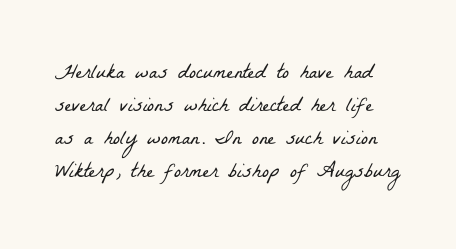
A bare baseline throughout the passage. No chunkiness to these letters — they're not bold. Regular leading. The line texture is even and compact thanks to regular tracking.
